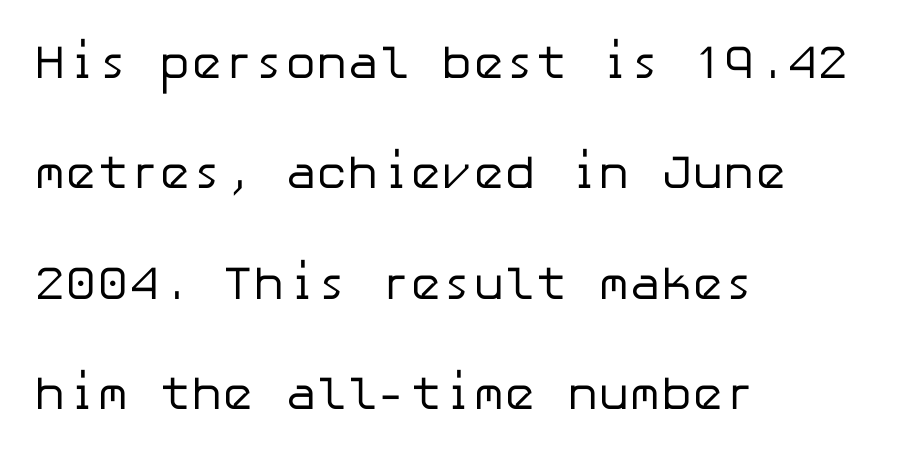
Stroke mass is kept to a normal reading level or below. One glance says open: line gaps are wider than usual. Check where the strokes stop: nothing finishes them off — pure sans. Has an underline been added? It has not.
